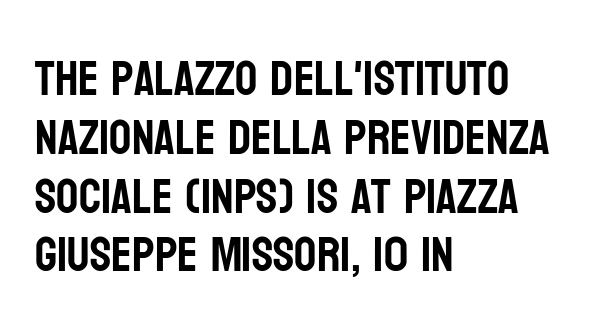
The text was rendered using a sans face with plain stroke endings. The zone under the glyphs is completely vacant. The letterforms sit shoulder to shoulder at normal distance. The rendering uses natural spacing where letterforms have individual widths. Reading down the block, your eye returns to a fixed left position each line.
